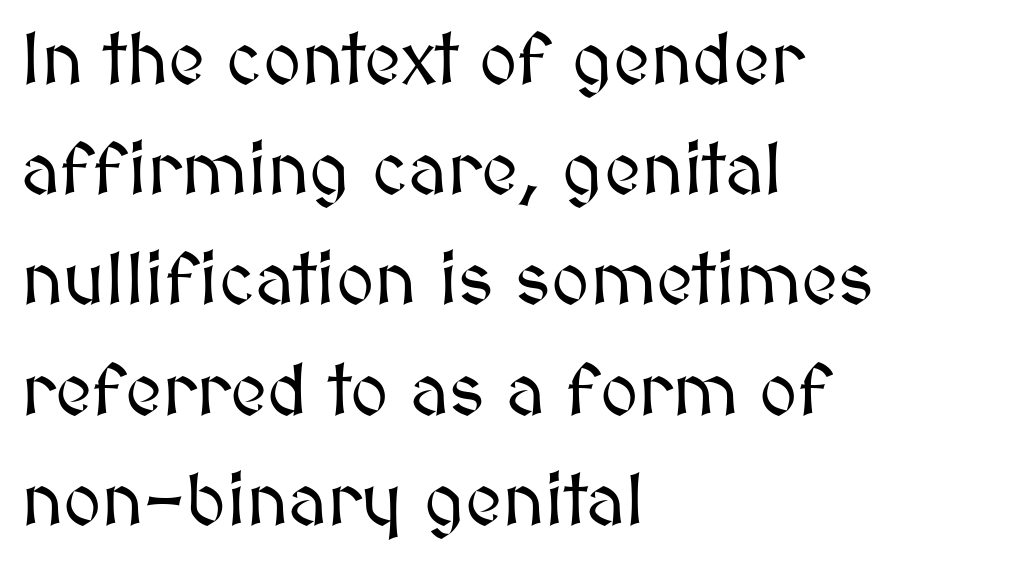
Q: Is the text italic (slanted)? A: No, it is upright.
Q: Is the text underlined? A: No.
Q: How is the paragraph aligned? A: Left-aligned.
Q: Is the spacing between letters normal or unusually wide? A: Normal.
Q: Is the spacing between lines tight, normal or loose? A: Normal.
Q: Width (condensed, normal, or wide)? A: Normal.
Q: Stroke contrast? A: Medium.
Q: x-height? A: Medium.
Q: Monospaced? A: No.
